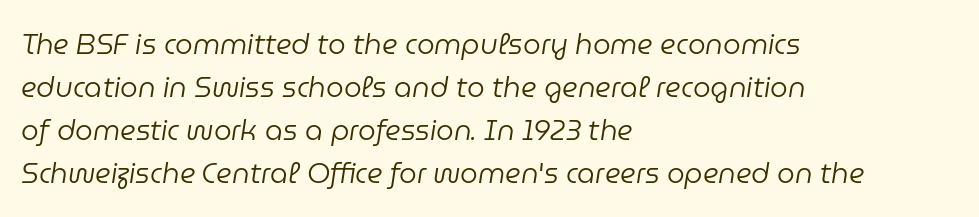
The passage shown is not underscored anywhere. These glyphs show unthickened strokes, regular width or finer. Summary of vertical rhythm: regular, with standard interline spacing. Typeset ragged right — the left edge is the straight one. The face used here is rendered with its standard letterfit.
